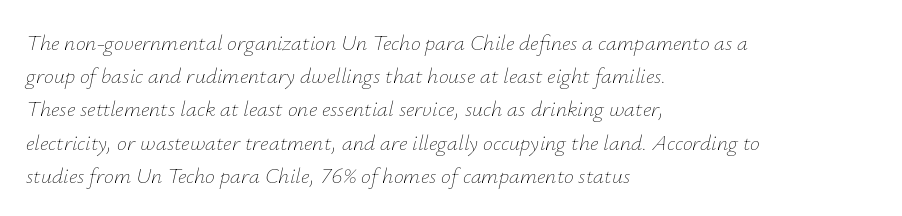
Caption: multi-line text, flush left, ragged right. The rendering uses a moderate line-height, typical for paragraphs. This reads as an unemphasized weight, regular at the heaviest. Designer's note — italics engaged. Letters rest on an invisible, unmarked baseline.
